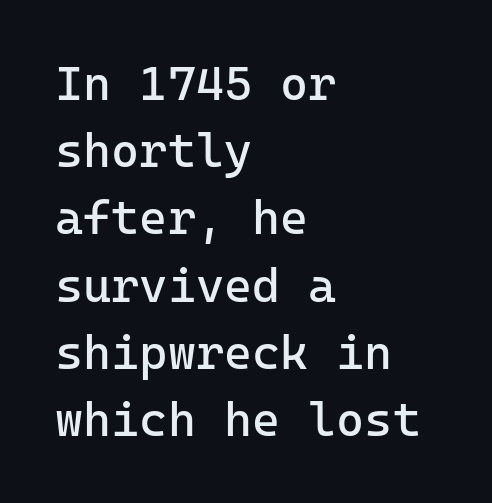
{"serif": "no", "italic": "no", "bold": "no", "weight": "regular", "width": "normal", "stroke_contrast": "low", "x_height": "medium", "underline": "no", "align": "left", "line_spacing": "normal", "line_spacing_ratio": 1.4, "letter_spacing": "normal", "letter_spacing_em": 0.0, "glyph_px": 48}
